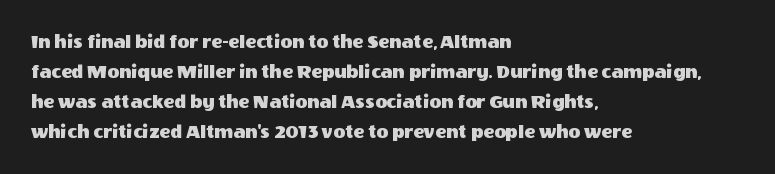
Q: Is the text italic (slanted)? A: No, it is upright.
Q: Is the text underlined? A: No.
Q: How is the paragraph aligned? A: Left-aligned.
Q: Is the spacing between letters normal or unusually wide? A: Normal.
Q: Is the spacing between lines tight, normal or loose? A: Normal.
